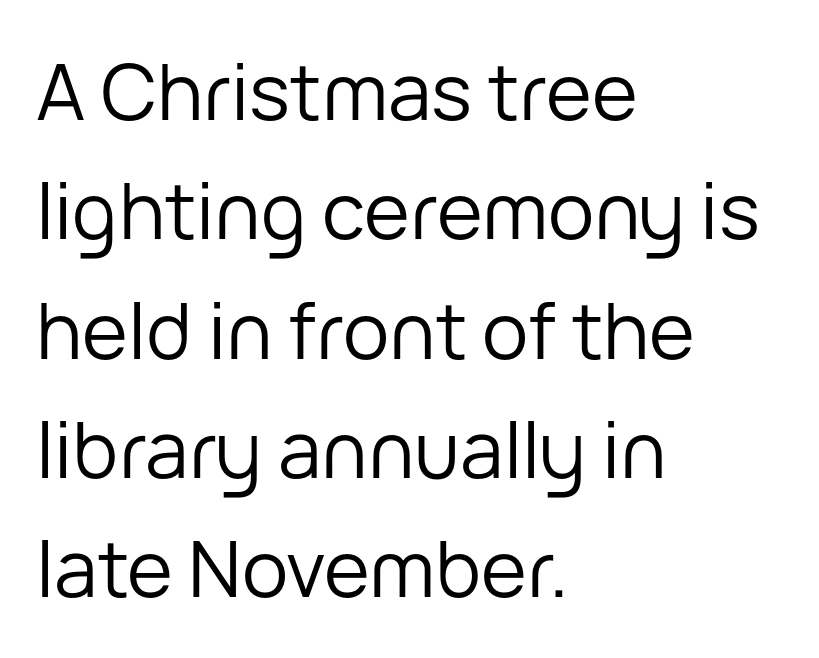
The image shows 78 px regular-weight sans-serif type, upright; set left-aligned, normal line spacing (1.53x), normal letter spacing, not underlined; low stroke contrast and a medium x-height.
